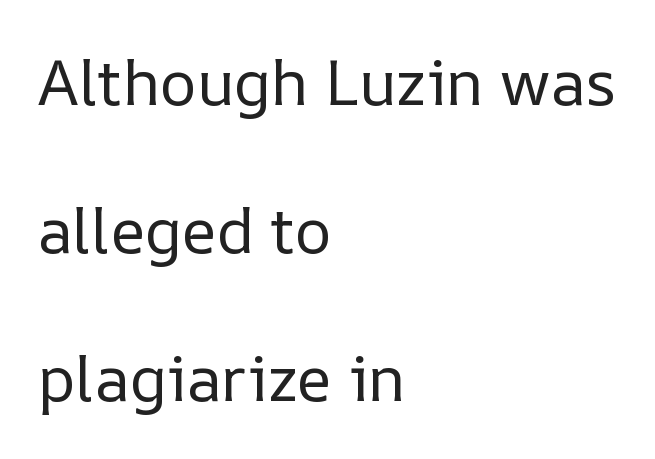
Q: Is the text bold? A: No.
Q: Is the text italic (slanted)? A: No, it is upright.
Q: Is the text underlined? A: No.
Q: How is the paragraph aligned? A: Left-aligned.
Q: Is the spacing between letters normal or unusually wide? A: Normal.
Q: Is the spacing between lines tight, normal or loose? A: Loose.
Q: Width (condensed, normal, or wide)? A: Normal.
Q: Stroke contrast? A: Low.
Q: x-height? A: Medium.
Q: Monospaced? A: No.
